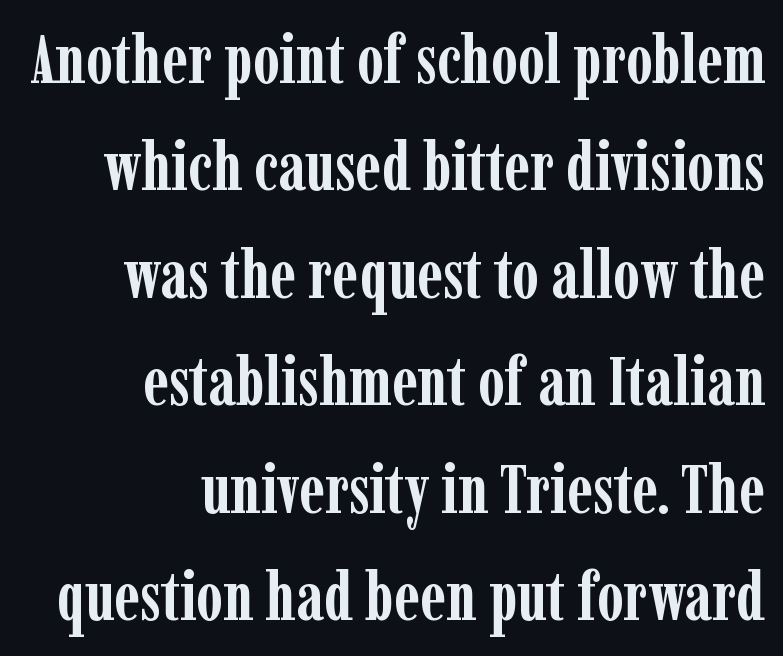
Q: Is the text bold? A: Yes.
Q: Is the text italic (slanted)? A: No, it is upright.
Q: Is the typeface a serif or a sans-serif typeface? A: Serif.
Q: Is the text underlined? A: No.
Q: How is the paragraph aligned? A: Right-aligned.
Q: Is the spacing between letters normal or unusually wide? A: Normal.
Q: Is the spacing between lines tight, normal or loose? A: Normal.
Q: Width (condensed, normal, or wide)? A: Condensed.
Q: Stroke contrast? A: Low.
Q: x-height? A: Medium.
Q: Monospaced? A: No.
